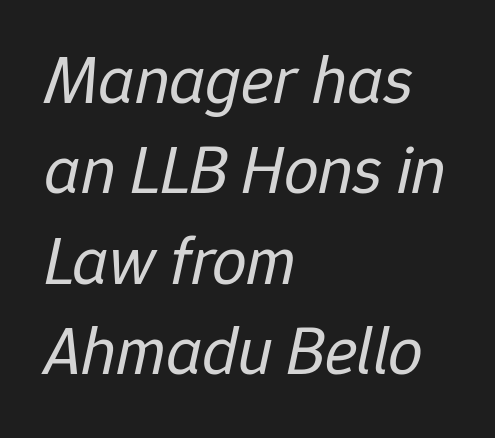
Q: Is the text bold? A: No.
Q: Is the text italic (slanted)? A: Yes, it leans right by about 12 degrees.
Q: Is the text underlined? A: No.
Q: How is the paragraph aligned? A: Left-aligned.
Q: Is the spacing between letters normal or unusually wide? A: Normal.
Q: Is the spacing between lines tight, normal or loose? A: Normal.
Q: Width (condensed, normal, or wide)? A: Normal.
Q: Stroke contrast? A: Low.
Q: x-height? A: Medium.
Q: Monospaced? A: No.
